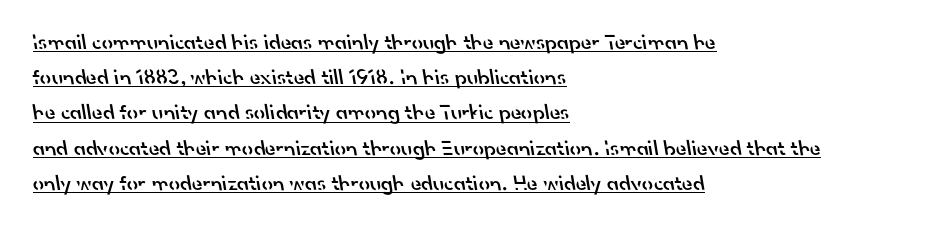
{"bold": "semi", "underline": "yes", "align": "left", "line_spacing": "normal", "line_spacing_ratio": 1.6, "letter_spacing": "normal", "letter_spacing_em": 0.0, "glyph_px": 22}
